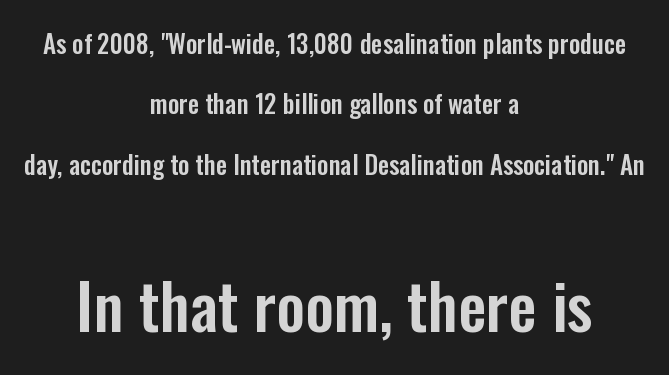
The image shows 63 px condensed sans-serif type, upright; set centered, loose line spacing (2.42x), normal letter spacing, not underlined; the second (bottom) block is 2.52x larger; low stroke contrast and a medium x-height.
